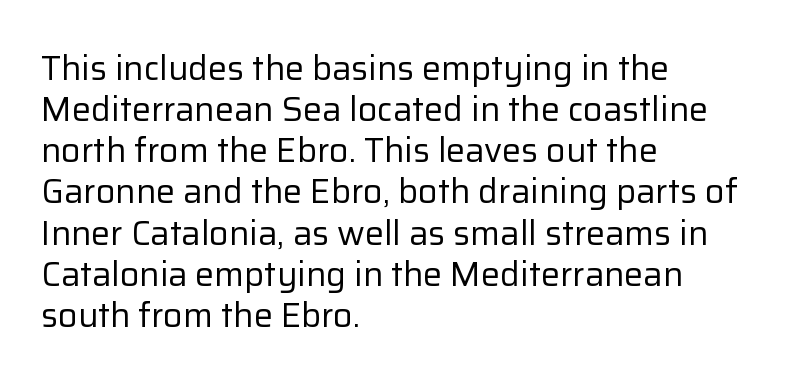
The image shows 34 px regular-weight sans-serif type, upright; set left-aligned, line spacing 1.21x, normal letter spacing, not underlined; low stroke contrast and a medium x-height.
